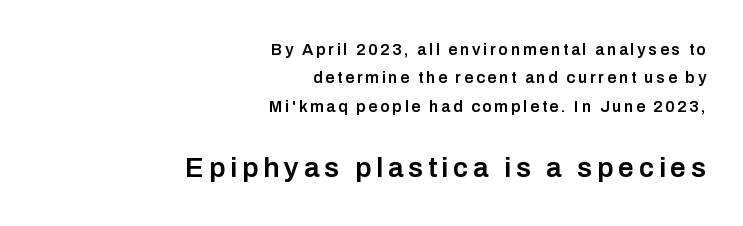
If you squint, the bottom block still reads clearly — it's the larger of the two. The space directly below the letters is spotless. Caption: multi-line text, flush right, ragged left. These lines are rendered in a variable-pitch font.
